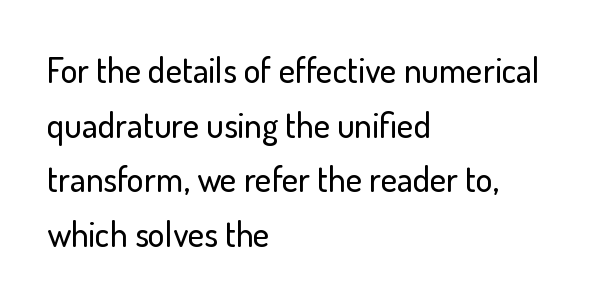
Q: Is the text italic (slanted)? A: No, it is upright.
Q: Is the typeface a serif or a sans-serif typeface? A: Sans-serif.
Q: Is the text underlined? A: No.
Q: How is the paragraph aligned? A: Left-aligned.
Q: Is the spacing between letters normal or unusually wide? A: Normal.
Q: Is the spacing between lines tight, normal or loose? A: Normal.
Q: Width (condensed, normal, or wide)? A: Normal.
Q: Stroke contrast? A: Low.
Q: x-height? A: Small.
Q: Monospaced? A: No.
